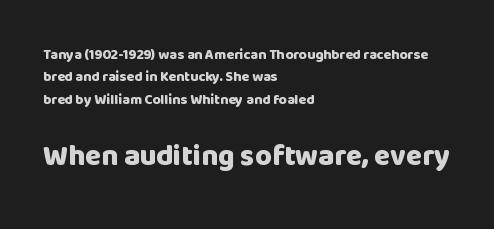
{"serif": "no", "italic": "no", "bold": "yes", "weight": "heavy", "width": "normal", "stroke_contrast": "low", "x_height": "large", "monospaced": "no", "underline": "no", "align": "left", "line_spacing": "normal", "line_spacing_ratio": 1.6, "letter_spacing": "normal", "letter_spacing_em": 0.0, "larger_block": "second", "size_ratio": 2.07, "glyph_px": 29}
